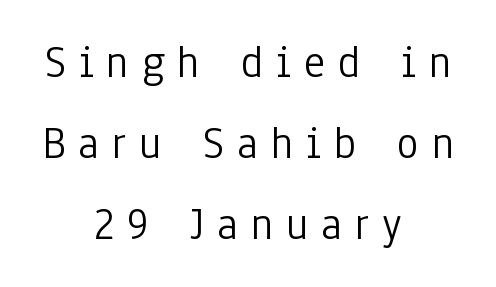
Q: Is the text bold? A: No.
Q: Is the text italic (slanted)? A: No, it is upright.
Q: Is the typeface a serif or a sans-serif typeface? A: Sans-serif.
Q: Is the text underlined? A: No.
Q: How is the paragraph aligned? A: Centered.
Q: Is the spacing between letters normal or unusually wide? A: Unusually wide.
Q: Width (condensed, normal, or wide)? A: Condensed.
Q: Stroke contrast? A: Low.
Q: x-height? A: Medium.
Q: Monospaced? A: No.
